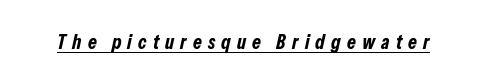
Each word looks stretched out because of the extra space between its letters. These lines were composed using italics. Look at the stroke-to-counter ratio: heavy, a bold. Quick note: underline on.
